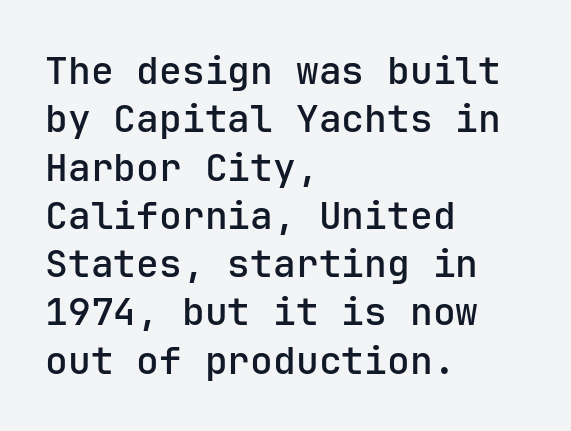
Look at the stroke-to-counter ratio: somewhat heavy, a semibold. To sum up the face: it is a sans, with no serifs. Rows of type keep a routine distance in the vertical direction. The letters sit at their default tracking, neither squeezed nor spread. Designer's note — italics off, roman on. Where is the straight margin? On the left.
